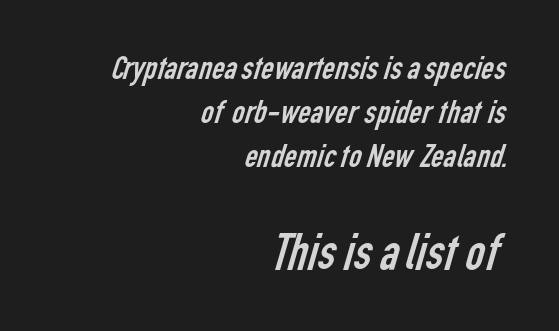
The letters carry no serifs — their stems end cleanly without finishing strokes. Is this a fixed-width face? No — the glyphs have proportional, varying widths. Weight: not bold — regular or lighter. Just letters on the line, the space beneath them empty. Vertical spacing — default.
